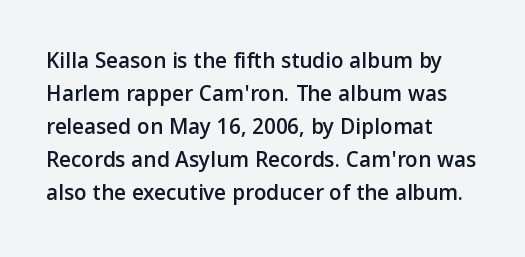
The block of text has a typical density, with ordinary space between rows. Tracking here is standard; glyphs follow each other at the usual distance. The strip under each line holds only bare page. The lettering holds an erect, upright posture throughout. Teacher's note: observe the even left margin — that is flush-left alignment.
